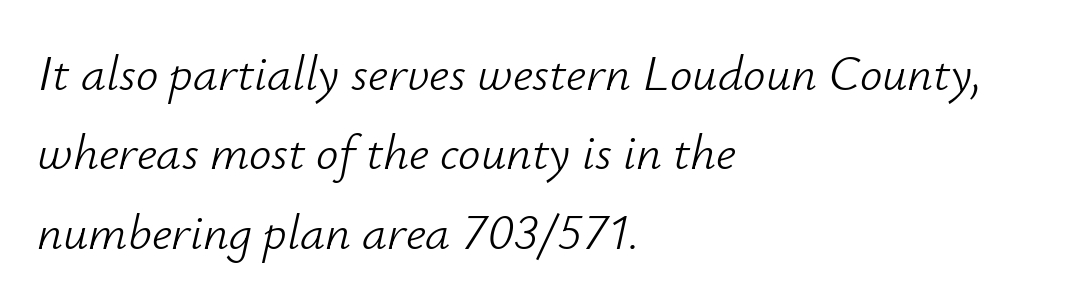
{"italic": "yes", "lean": "right", "slant_degrees": 12, "bold": "no", "weight": "light", "width": "normal", "stroke_contrast": "low", "x_height": "small", "monospaced": "no", "underline": "no", "align": "left", "line_spacing": "normal", "line_spacing_ratio": 1.59, "letter_spacing": "normal", "letter_spacing_em": 0.0, "glyph_px": 50}
